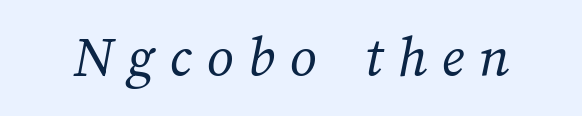
Q: Is the text bold? A: No.
Q: Is the text underlined? A: No.
Q: Is the spacing between letters normal or unusually wide? A: Unusually wide.
Q: Width (condensed, normal, or wide)? A: Normal.
Q: Stroke contrast? A: Medium.
Q: x-height? A: Medium.
Q: Monospaced? A: No.
